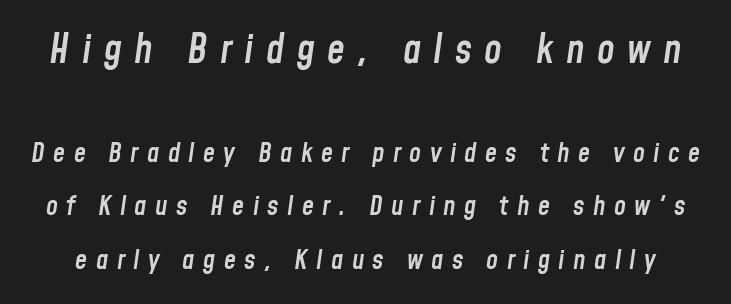
Q: Is the text bold? A: Semi-bold.
Q: Is the text italic (slanted)? A: Yes, it leans right by about 8 degrees.
Q: Is the text underlined? A: No.
Q: Is the spacing between letters normal or unusually wide? A: Unusually wide.
Q: Is the spacing between lines tight, normal or loose? A: Loose.
Q: Which block of text is set in a larger size, the first (top) or the second (bottom)? A: The first (top) one.
Q: Width (condensed, normal, or wide)? A: Condensed.
Q: Stroke contrast? A: Low.
Q: x-height? A: Medium.
Q: Monospaced? A: No.
